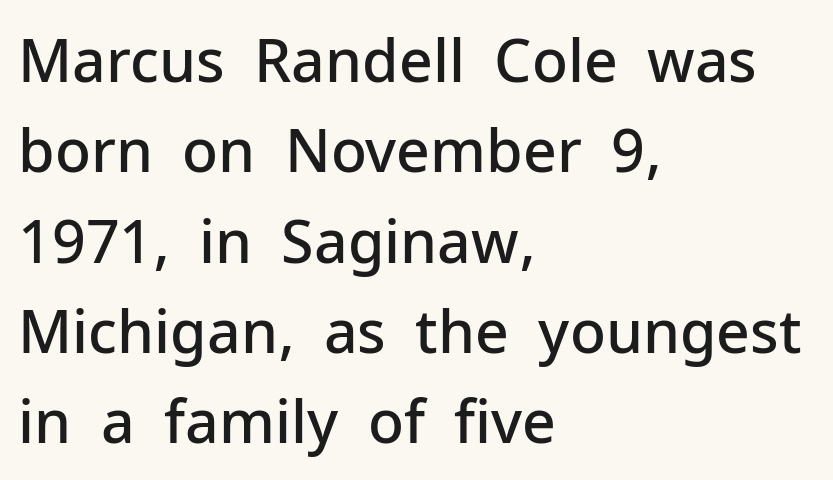
In terms of letterform style, serifs are entirely absent. Each word holds together tightly as a unit, with standard inter-letter gaps. Is the block centered? No — it sits flush against the left margin. Strokes here are thickened, but only to semibold level. Is this a fixed-width face? No — the glyphs have proportional, varying widths. Every stem runs plumb, perpendicular to the baseline.
